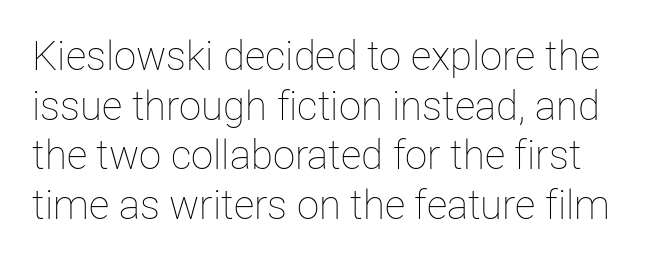
Think of a printed novel: that variable character pitch is what you see here. The zone under the glyphs is completely vacant. Posture: upright roman. The letterforms sit shoulder to shoulder at normal distance. A quiet, ordinary-to-light weight characterises the typeface.
